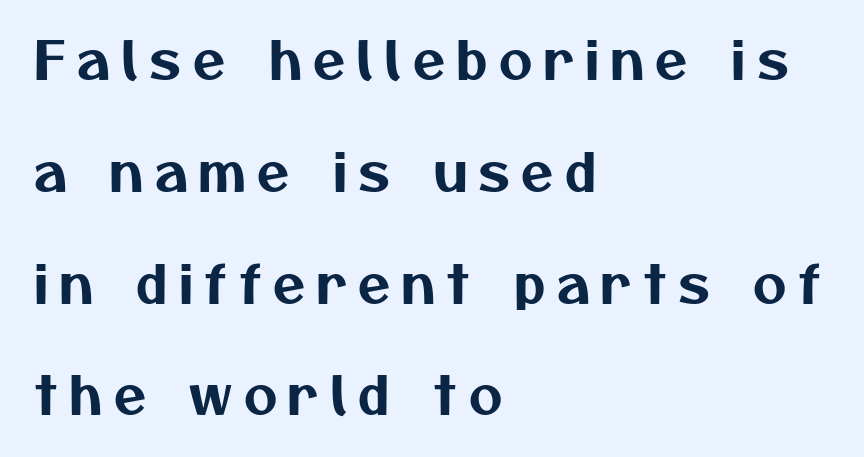
The image shows 52 px sans-serif type; set left-aligned, loose line spacing (2.15x), unusually wide letter spacing (+0.22 em), not underlined; medium stroke contrast and a medium x-height.
